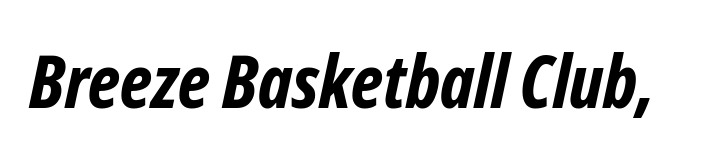
Q: Is the text bold? A: Yes.
Q: Is the typeface a serif or a sans-serif typeface? A: Sans-serif.
Q: Is the text underlined? A: No.
Q: Is the spacing between letters normal or unusually wide? A: Normal.
Q: Width (condensed, normal, or wide)? A: Condensed.
Q: Stroke contrast? A: Low.
Q: x-height? A: Medium.
Q: Monospaced? A: No.
